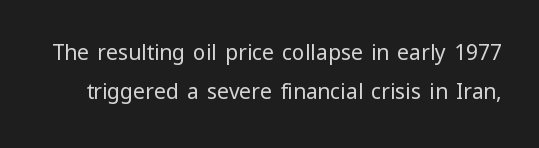
The image shows 21 px text type, upright; set line spacing 1.87x, normal letter spacing, not underlined.
